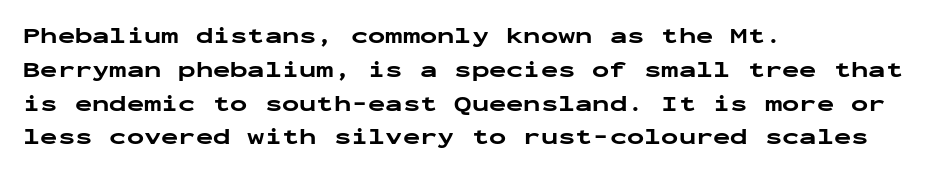
Q: Is the text bold? A: Yes.
Q: Is the text italic (slanted)? A: No, it is upright.
Q: Is the text underlined? A: No.
Q: How is the paragraph aligned? A: Left-aligned.
Q: Is the spacing between letters normal or unusually wide? A: Normal.
Q: Is the spacing between lines tight, normal or loose? A: Normal.
